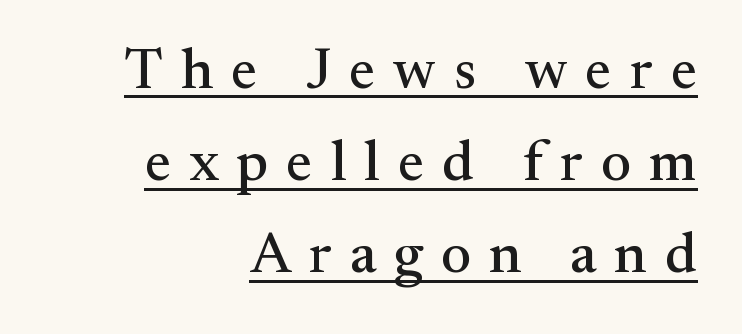
Q: Is the text italic (slanted)? A: No, it is upright.
Q: Is the typeface a serif or a sans-serif typeface? A: Serif.
Q: Is the text underlined? A: Yes.
Q: How is the paragraph aligned? A: Right-aligned.
Q: Is the spacing between letters normal or unusually wide? A: Unusually wide.
Q: Is the spacing between lines tight, normal or loose? A: Normal.
Q: Width (condensed, normal, or wide)? A: Normal.
Q: Stroke contrast? A: Medium.
Q: x-height? A: Small.
Q: Monospaced? A: No.
